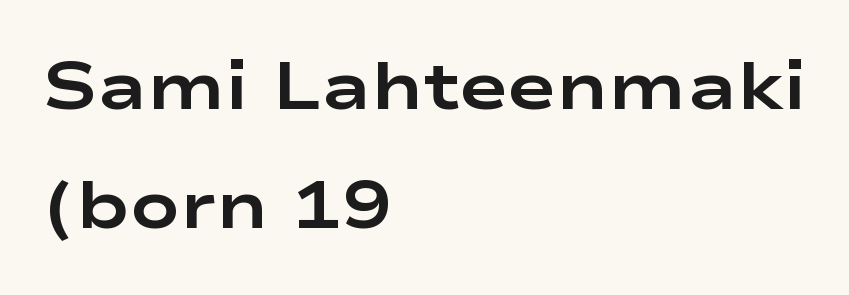
These words are printed bold, with thick strokes throughout. The baseline area is clear. Layout note: lines flush left. Tracking here is standard; glyphs follow each other at the usual distance.
